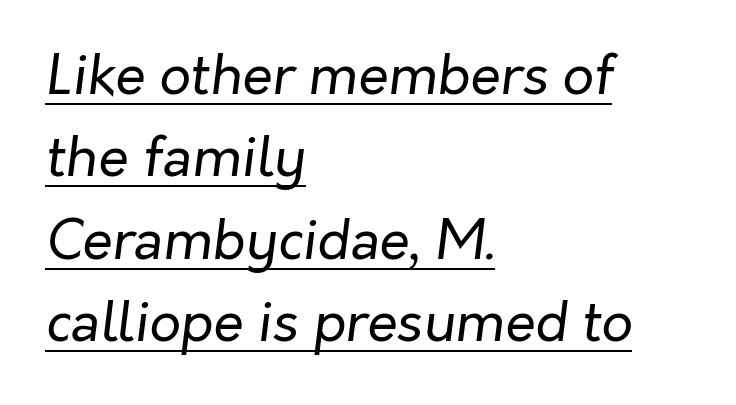
{"italic": "yes", "lean": "right", "slant_degrees": 7, "bold": "no", "weight": "regular", "width": "normal", "stroke_contrast": "low", "x_height": "medium", "monospaced": "no", "underline": "yes", "align": "left", "line_spacing": "normal", "line_spacing_ratio": 1.5, "letter_spacing": "normal", "letter_spacing_em": 0.0, "glyph_px": 55}
